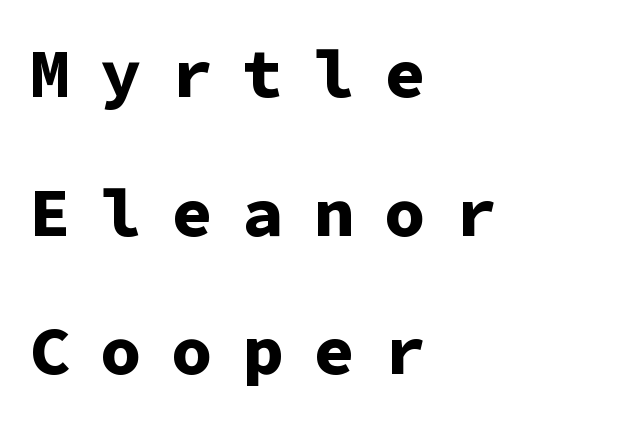
Inter-character spacing is expanded well beyond the font's built-in metrics. A typesetter would label this face a sans. The lines are spread far apart with generous leading. The setting favours the left margin, as ordinary paragraphs usually do. Words float on clear page, feet unadorned.
